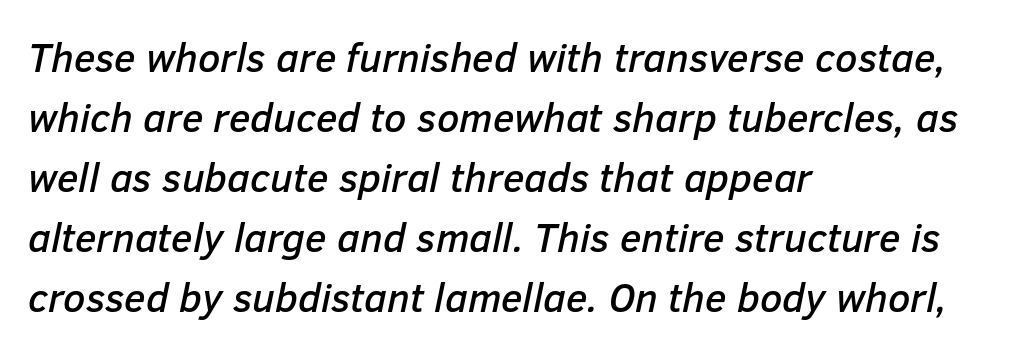
Q: Is the text italic (slanted)? A: Yes, it leans right by about 12 degrees.
Q: Is the text underlined? A: No.
Q: How is the paragraph aligned? A: Left-aligned.
Q: Is the spacing between letters normal or unusually wide? A: Normal.
Q: Is the spacing between lines tight, normal or loose? A: Normal.
Q: Width (condensed, normal, or wide)? A: Normal.
Q: Stroke contrast? A: Low.
Q: x-height? A: Medium.
Q: Monospaced? A: No.
